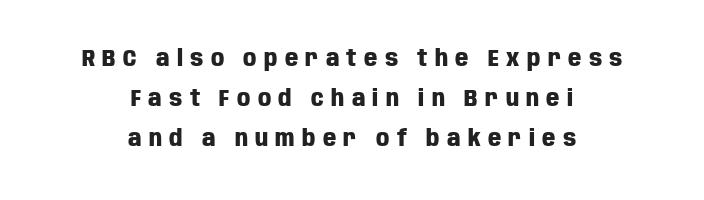
{"italic": "no", "bold": "yes", "underline": "no", "align": "center", "line_spacing_ratio": 1.74, "letter_spacing": "wide", "letter_spacing_em": 0.32, "glyph_px": 23}
